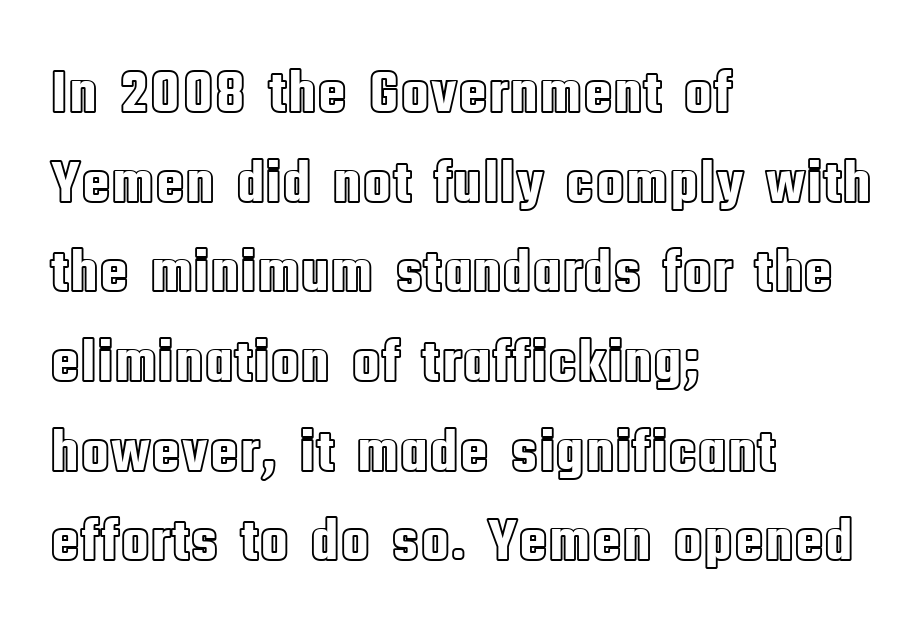
Q: Is the text italic (slanted)? A: No, it is upright.
Q: Is the text underlined? A: No.
Q: How is the paragraph aligned? A: Left-aligned.
Q: Is the spacing between letters normal or unusually wide? A: Normal.
Q: Is the spacing between lines tight, normal or loose? A: Normal.
Q: Width (condensed, normal, or wide)? A: Condensed.
Q: x-height? A: Large.
Q: Monospaced? A: No.
